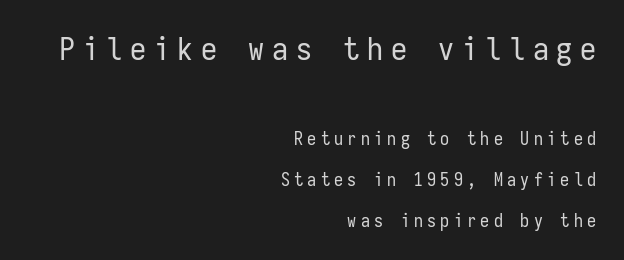
{"serif": "no", "italic": "no", "bold": "no", "weight": "regular", "width": "condensed", "stroke_contrast": "low", "x_height": "medium", "monospaced": "yes", "underline": "no", "align": "right", "line_spacing": "loose", "line_spacing_ratio": 2.28, "letter_spacing": "wide", "letter_spacing_em": 0.24, "larger_block": "first", "size_ratio": 1.78, "glyph_px": 32}
